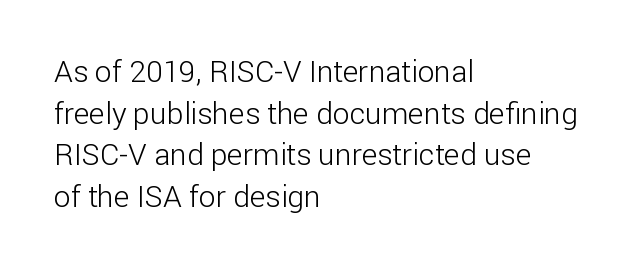
The image shows 30 px light sans-serif type, upright; set left-aligned, normal line spacing (1.39x), normal letter spacing, not underlined; low stroke contrast and a medium x-height.
